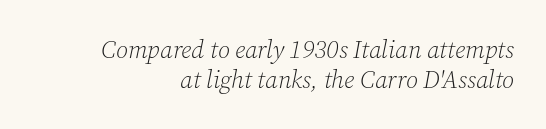
Underlining? Definitely not there. The rendering applies a slant to the glyphs. Which margin do the lines hug? The right one — the left edge is uneven. The horizontal fit of the characters is conventional and even. Stroke thickness stays within the range of a standard reading face or lighter.
